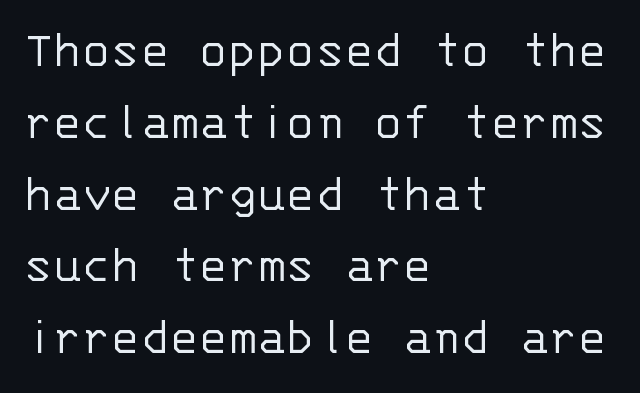
Q: Is the text bold? A: No.
Q: Is the text italic (slanted)? A: No, it is upright.
Q: Is the typeface a serif or a sans-serif typeface? A: Sans-serif.
Q: Is the text underlined? A: No.
Q: How is the paragraph aligned? A: Left-aligned.
Q: Is the spacing between letters normal or unusually wide? A: Normal.
Q: Is the spacing between lines tight, normal or loose? A: Normal.
Q: Width (condensed, normal, or wide)? A: Normal.
Q: Stroke contrast? A: Low.
Q: x-height? A: Large.
Q: Monospaced? A: Yes.
